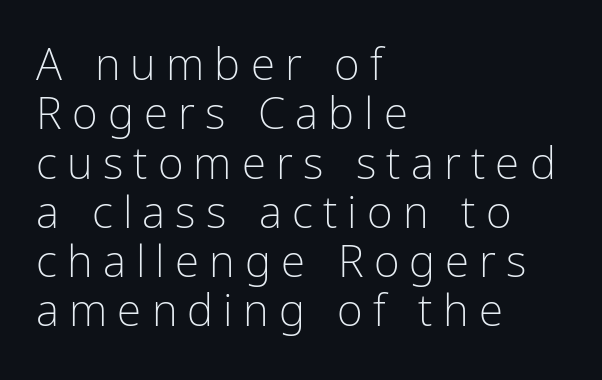
Q: Is the text bold? A: No.
Q: Is the text italic (slanted)? A: No, it is upright.
Q: Is the typeface a serif or a sans-serif typeface? A: Sans-serif.
Q: Is the text underlined? A: No.
Q: How is the paragraph aligned? A: Left-aligned.
Q: Is the spacing between letters normal or unusually wide? A: Unusually wide.
Q: Is the spacing between lines tight, normal or loose? A: Tight.
Q: Width (condensed, normal, or wide)? A: Condensed.
Q: Stroke contrast? A: Low.
Q: x-height? A: Medium.
Q: Monospaced? A: No.
